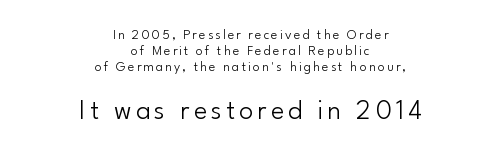
The image shows 28 px light sans-serif type, upright; set centered, tight line spacing (1.14x), not underlined; the second (bottom) block is 2.0x larger; low stroke contrast and a small x-height.
